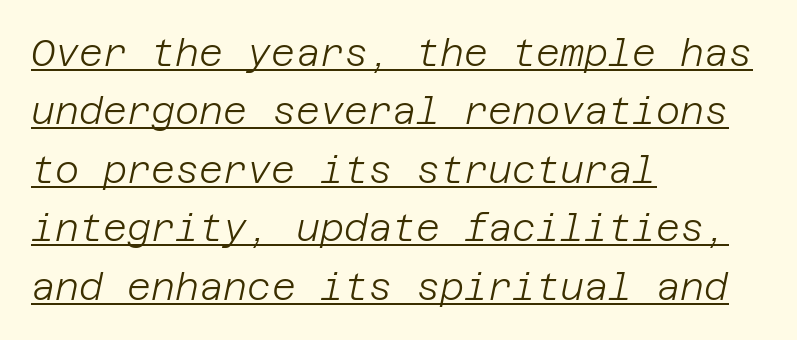
{"italic": "yes", "lean": "right", "slant_degrees": 12, "bold": "no", "weight": "light", "width": "normal", "stroke_contrast": "low", "x_height": "large", "underline": "yes", "align": "left", "line_spacing": "normal", "line_spacing_ratio": 1.58, "letter_spacing": "normal", "letter_spacing_em": 0.0, "glyph_px": 37}
